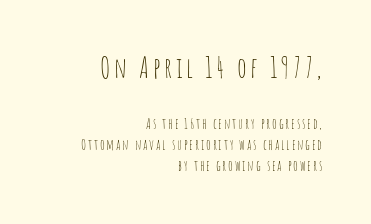
Beneath every word, the page is bare. Weight: in the light-to-regular range. Proportional: the letters do not fall into vertical columns. Baseline-to-baseline distance is the conventional proportion of letter height. The ragged edge is on the left, which tells us the setting is flush right. Rendered with straight, roman letterforms.
